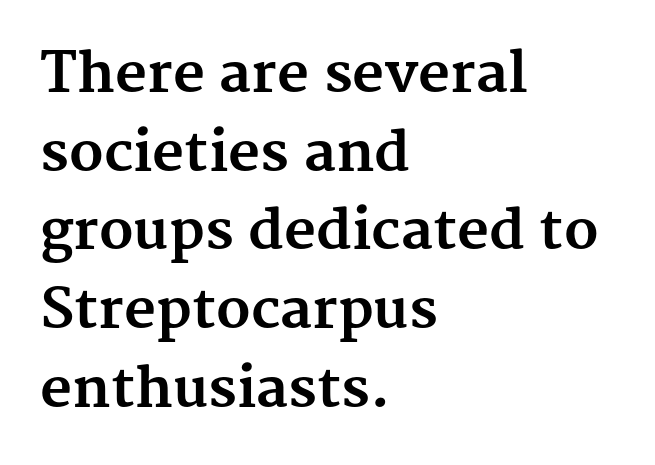
The image shows 55 px bold serif type, upright; set left-aligned, normal line spacing (1.43x), normal letter spacing, not underlined; medium stroke contrast and a medium x-height.
